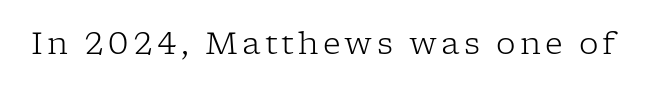
{"serif": "yes", "italic": "no", "bold": "no", "weight": "light", "width": "normal", "stroke_contrast": "low", "x_height": "medium", "monospaced": "no", "underline": "no", "glyph_px": 31}
